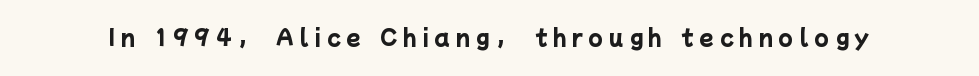
The image shows 21 px bold type; set unusually wide letter spacing (+0.28 em), not underlined.
